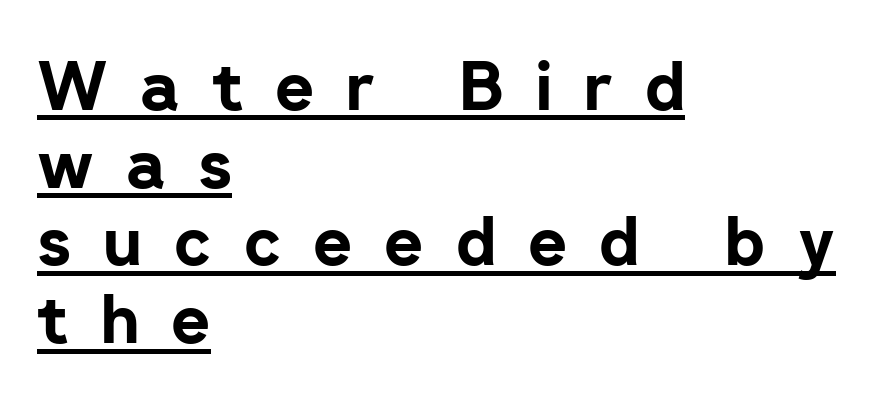
Q: Is the text bold? A: Yes.
Q: Is the text italic (slanted)? A: No, it is upright.
Q: Is the typeface a serif or a sans-serif typeface? A: Sans-serif.
Q: Is the text underlined? A: Yes.
Q: How is the paragraph aligned? A: Left-aligned.
Q: Is the spacing between letters normal or unusually wide? A: Unusually wide.
Q: Width (condensed, normal, or wide)? A: Normal.
Q: Stroke contrast? A: Low.
Q: x-height? A: Medium.
Q: Monospaced? A: No.
